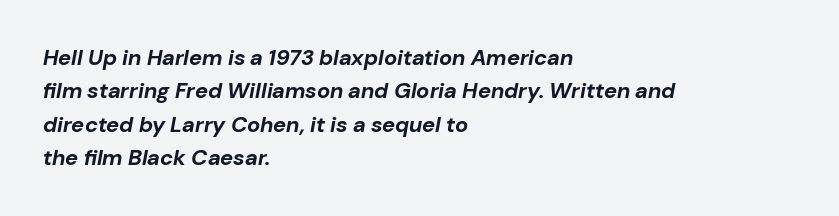
{"italic": "yes", "lean": "right", "slant_degrees": 10, "bold": "yes", "underline": "no", "align": "left", "line_spacing": "normal", "line_spacing_ratio": 1.52, "letter_spacing": "normal", "letter_spacing_em": 0.0, "glyph_px": 22}
